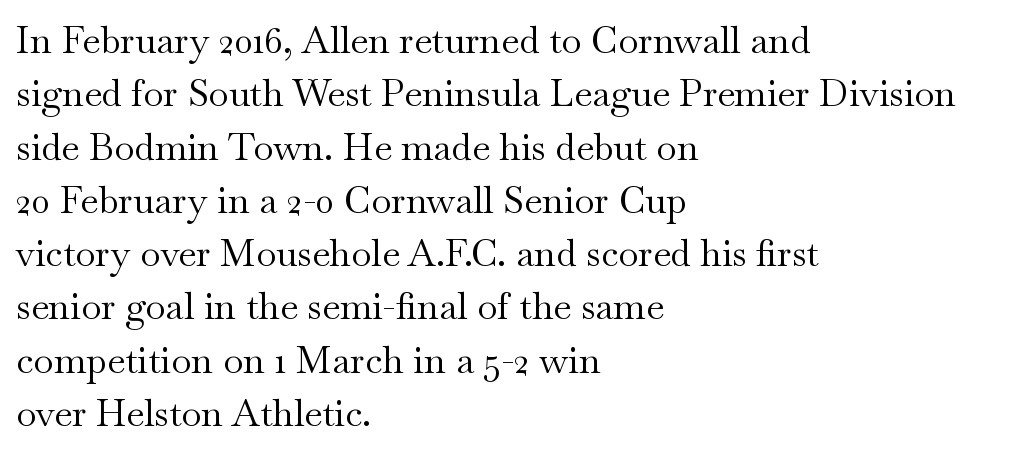
Q: Is the text bold? A: No.
Q: Is the text italic (slanted)? A: No, it is upright.
Q: Is the typeface a serif or a sans-serif typeface? A: Serif.
Q: Is the text underlined? A: No.
Q: How is the paragraph aligned? A: Left-aligned.
Q: Is the spacing between letters normal or unusually wide? A: Normal.
Q: Is the spacing between lines tight, normal or loose? A: Normal.
Q: Width (condensed, normal, or wide)? A: Wide.
Q: Stroke contrast? A: Medium.
Q: x-height? A: Small.
Q: Monospaced? A: No.
